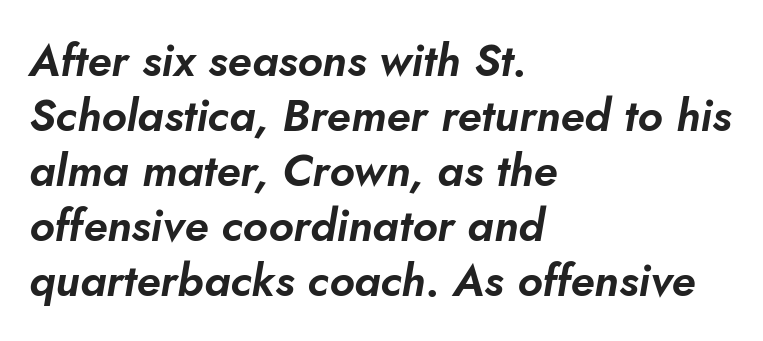
{"italic": "yes", "lean": "right", "slant_degrees": 10, "width": "normal", "stroke_contrast": "low", "x_height": "small", "monospaced": "no", "underline": "no", "align": "left", "line_spacing_ratio": 1.22, "letter_spacing": "normal", "letter_spacing_em": 0.0, "glyph_px": 45}
